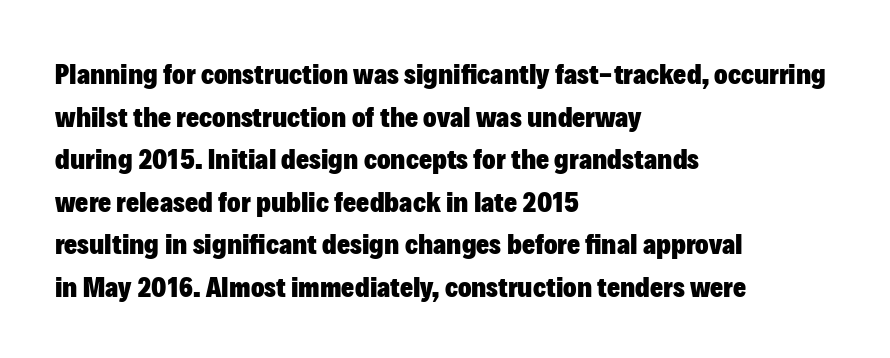
This sample uses an upright cut, with every glyph sitting square on the baseline. Typesetter's note: full bold, strokes at maximum text heaviness. The face used here is a sans, in the tradition of grotesques and geometrics. The foot of each line stays bare and open.
